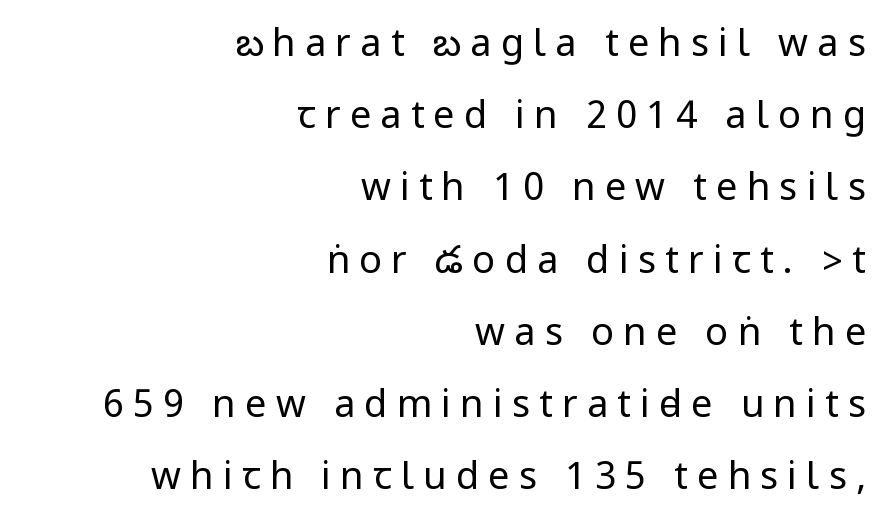
The image shows 38 px regular-weight, condensed sans-serif type, upright; set right-aligned, loose line spacing (1.9x), unusually wide letter spacing (+0.24 em), not underlined; low stroke contrast.
